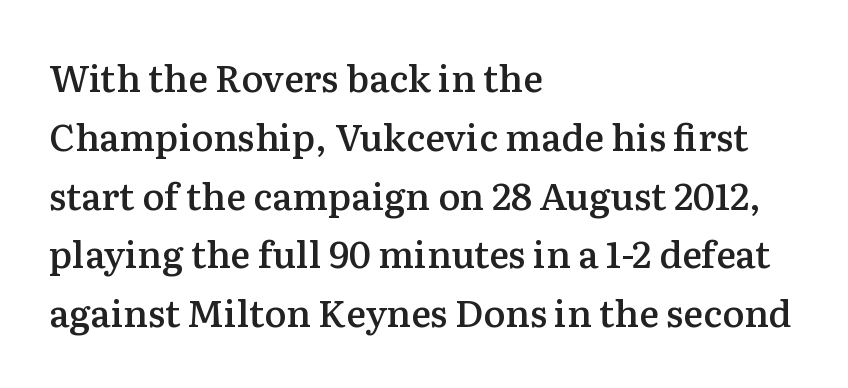
{"serif": "yes", "italic": "no", "bold": "semi", "weight": "semibold", "width": "normal", "stroke_contrast": "medium", "x_height": "medium", "monospaced": "no", "underline": "no", "align": "left", "line_spacing": "normal", "line_spacing_ratio": 1.59, "letter_spacing": "normal", "letter_spacing_em": 0.0, "glyph_px": 37}
